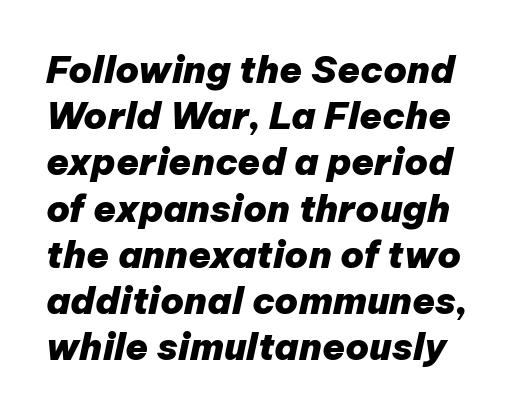
Q: Is the text bold? A: Yes.
Q: Is the text italic (slanted)? A: Yes, it leans right by about 12 degrees.
Q: Is the text underlined? A: No.
Q: Is the spacing between letters normal or unusually wide? A: Normal.
Q: Is the spacing between lines tight, normal or loose? A: Normal.
Q: Width (condensed, normal, or wide)? A: Normal.
Q: Stroke contrast? A: Low.
Q: x-height? A: Medium.
Q: Monospaced? A: No.
